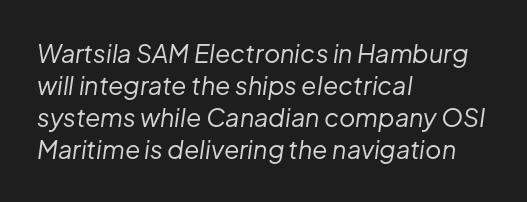
The image shows 25 px text type, italic (leaning right); set left-aligned, normal line spacing (1.28x), normal letter spacing, not underlined.
